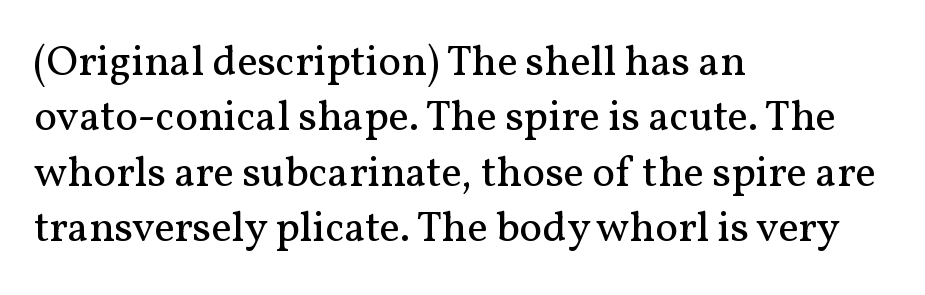
Q: Is the text bold? A: No.
Q: Is the text italic (slanted)? A: No, it is upright.
Q: Is the typeface a serif or a sans-serif typeface? A: Serif.
Q: Is the text underlined? A: No.
Q: How is the paragraph aligned? A: Left-aligned.
Q: Is the spacing between letters normal or unusually wide? A: Normal.
Q: Is the spacing between lines tight, normal or loose? A: Normal.
Q: Width (condensed, normal, or wide)? A: Normal.
Q: Stroke contrast? A: Medium.
Q: x-height? A: Medium.
Q: Monospaced? A: No.
